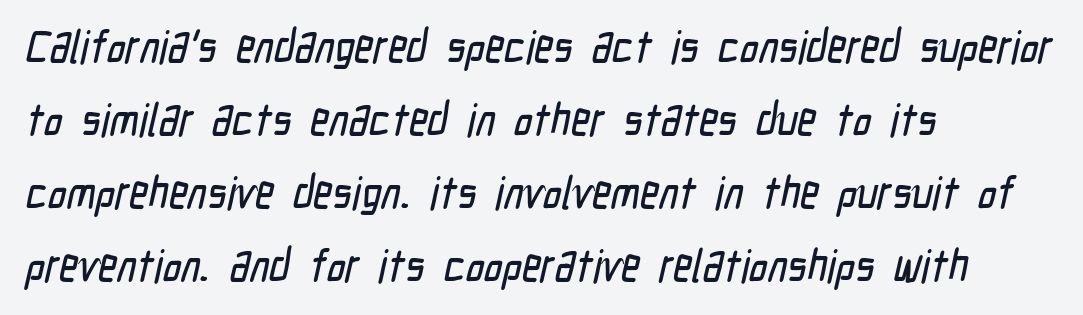
The image shows 46 px condensed sans-serif type; set left-aligned, normal line spacing (1.59x), normal letter spacing, not underlined; low stroke contrast and a medium x-height.
